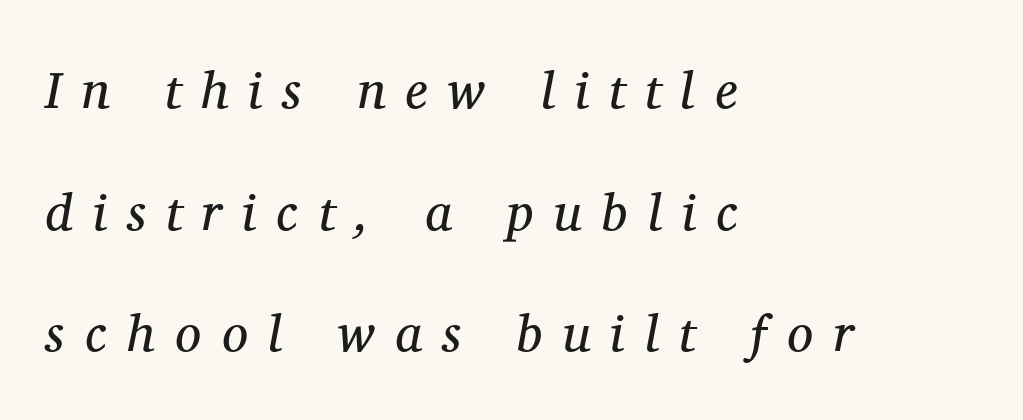
Q: Is the text bold? A: No.
Q: Is the text italic (slanted)? A: Yes, it leans right by about 11 degrees.
Q: Is the typeface a serif or a sans-serif typeface? A: Serif.
Q: Is the text underlined? A: No.
Q: How is the paragraph aligned? A: Left-aligned.
Q: Is the spacing between letters normal or unusually wide? A: Unusually wide.
Q: Is the spacing between lines tight, normal or loose? A: Loose.
Q: Width (condensed, normal, or wide)? A: Normal.
Q: Stroke contrast? A: Medium.
Q: x-height? A: Medium.
Q: Monospaced? A: No.
